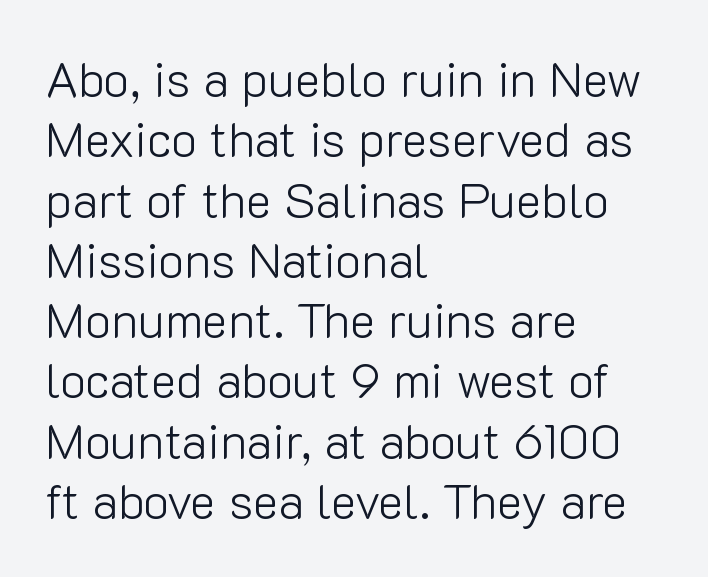
{"serif": "no", "italic": "no", "bold": "no", "weight": "light", "width": "normal", "stroke_contrast": "low", "x_height": "medium", "monospaced": "no", "underline": "no", "align": "left", "line_spacing_ratio": 1.23, "letter_spacing": "normal", "letter_spacing_em": 0.0, "glyph_px": 49}
